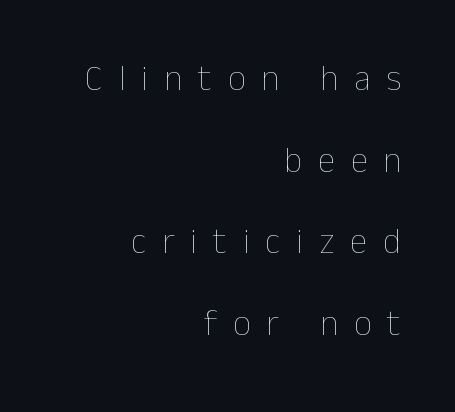
The image shows 35 px thin type, upright; set right-aligned, loose line spacing (2.33x), unusually wide letter spacing (+0.46 em), not underlined; low stroke contrast and a medium x-height.
